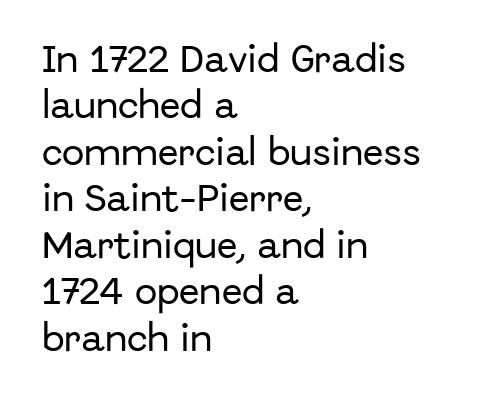
Q: Is the text italic (slanted)? A: No, it is upright.
Q: Is the typeface a serif or a sans-serif typeface? A: Sans-serif.
Q: Is the text underlined? A: No.
Q: How is the paragraph aligned? A: Left-aligned.
Q: Is the spacing between letters normal or unusually wide? A: Normal.
Q: Is the spacing between lines tight, normal or loose? A: Normal.
Q: Width (condensed, normal, or wide)? A: Normal.
Q: Stroke contrast? A: Low.
Q: x-height? A: Medium.
Q: Monospaced? A: No.
